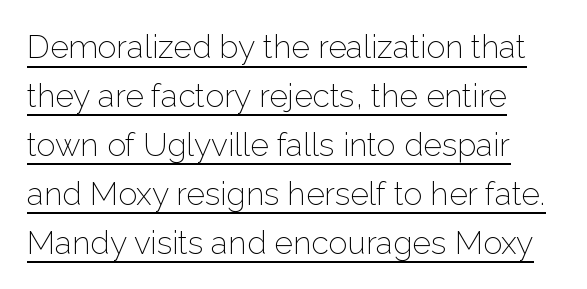
The string is rendered with underlining switched on. The passage shown is typed in a proportional face where columns would drift. Notice how the stems are strictly vertical — no italics here. Horizontal bands of white between lines are of average thickness. These lines keep a tight, regular rhythm from letter to letter.
